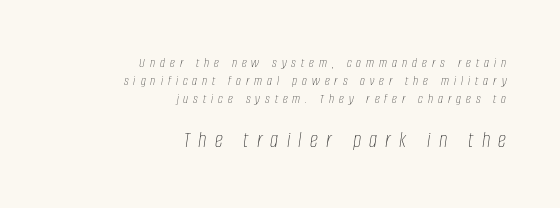
Heaviness? Minimal to ordinary, like unemphasized prose. Unmarked baselines from the first word to the last. If you measured baseline to baseline, you'd find a middling distance. These lines are set flush right with a ragged left edge. Letter spacing: wide. Yep, that's italic — everything's leaning.
